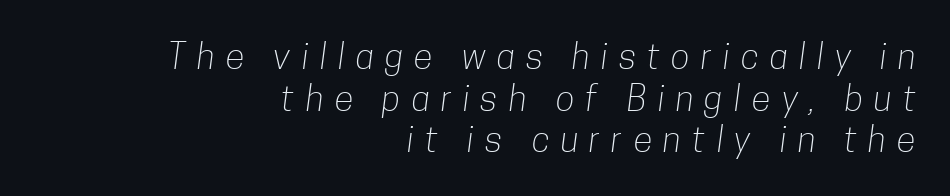
{"serif": "no", "bold": "no", "weight": "light", "width": "condensed", "stroke_contrast": "low", "x_height": "medium", "monospaced": "no", "underline": "no", "align": "right", "line_spacing_ratio": 1.19, "letter_spacing": "wide", "letter_spacing_em": 0.32, "glyph_px": 35}
